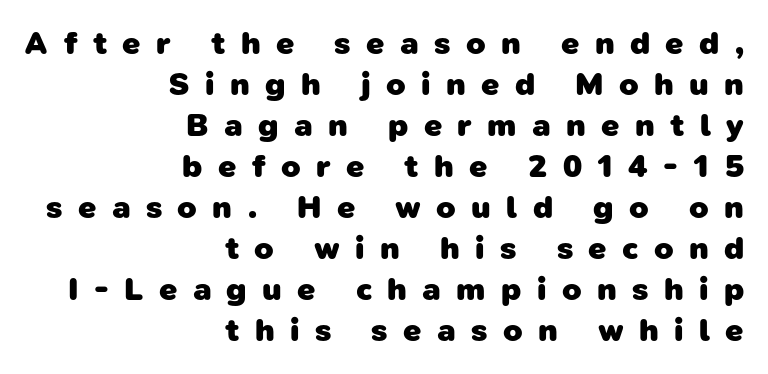
The characters look thick and weighty, a clear bold. Look at the tracking — it's clearly loosened, letters drifting apart. Spacing verdict: proportional, widths tailored to each character. Notice how the passage keeps a crisp vertical edge on the right only. Only glyphs here, with clear space below each row.
